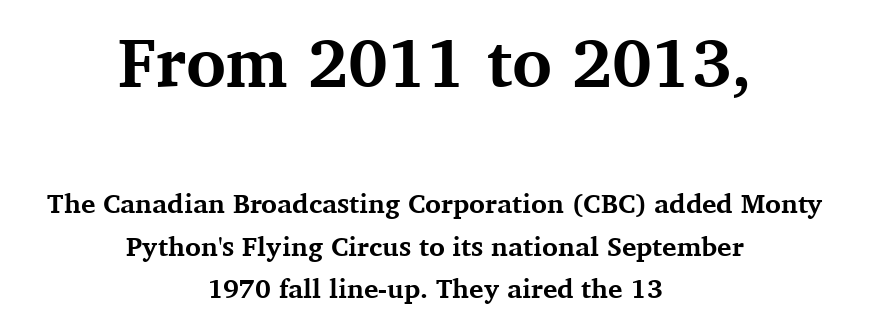
{"serif": "yes", "italic": "no", "bold": "yes", "weight": "bold", "width": "normal", "stroke_contrast": "medium", "x_height": "medium", "monospaced": "no", "underline": "no", "align": "center", "line_spacing": "normal", "line_spacing_ratio": 1.57, "letter_spacing": "normal", "letter_spacing_em": 0.0, "larger_block": "first", "size_ratio": 2.52, "glyph_px": 68}
